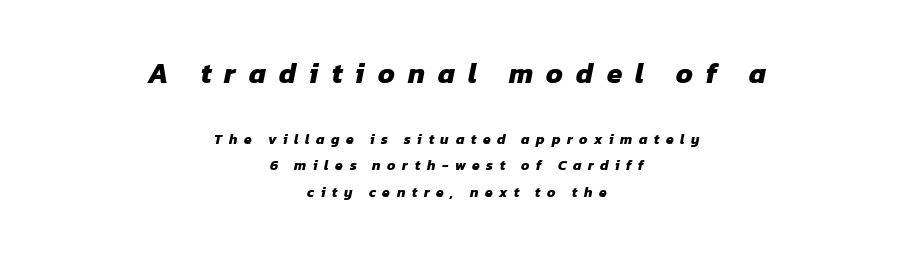
{"serif": "no", "bold": "yes", "weight": "heavy", "width": "normal", "stroke_contrast": "low", "x_height": "medium", "monospaced": "no", "underline": "no", "align": "center", "line_spacing": "loose", "line_spacing_ratio": 1.9, "letter_spacing": "wide", "letter_spacing_em": 0.47, "larger_block": "first", "size_ratio": 2.0, "glyph_px": 28}
